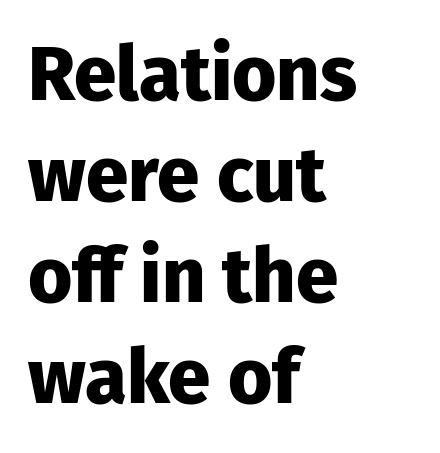
The image shows 76 px heavy sans-serif type, upright; set left-aligned, normal line spacing (1.33x), normal letter spacing, not underlined; low stroke contrast and a medium x-height.
